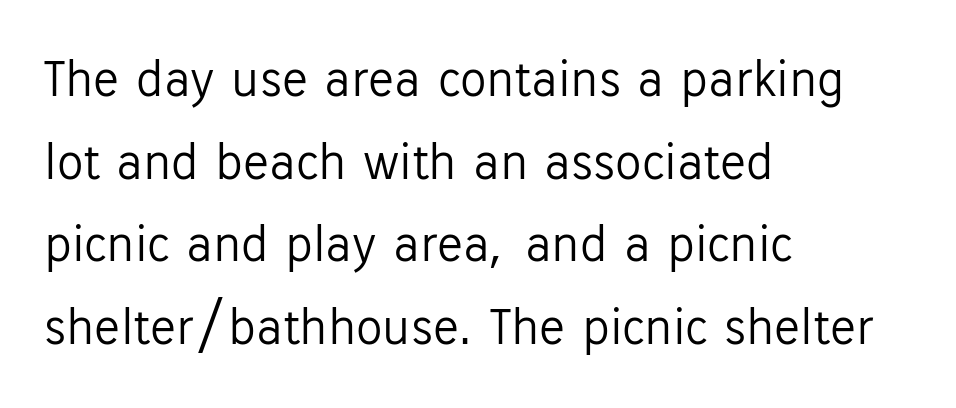
{"serif": "no", "italic": "no", "bold": "no", "weight": "light", "width": "normal", "stroke_contrast": "low", "x_height": "medium", "monospaced": "no", "underline": "no", "align": "left", "line_spacing": "normal", "line_spacing_ratio": 1.56, "letter_spacing": "normal", "letter_spacing_em": 0.0, "glyph_px": 53}
